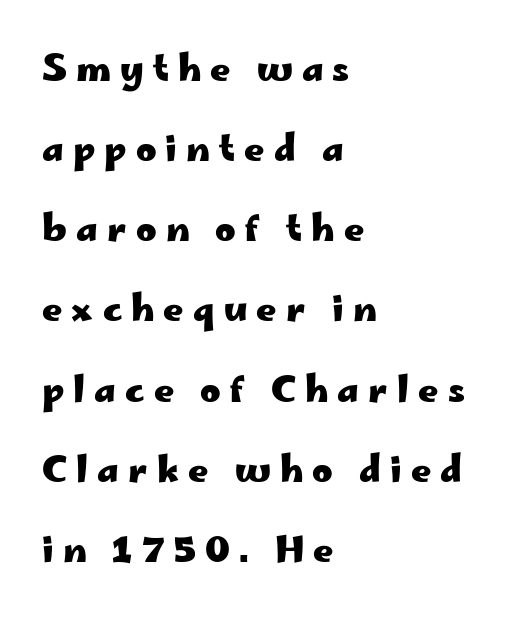
The image shows 35 px heavy, wide sans-serif type, upright; set left-aligned, loose line spacing (2.29x), unusually wide letter spacing (+0.26 em), not underlined; low stroke contrast and a small x-height.
